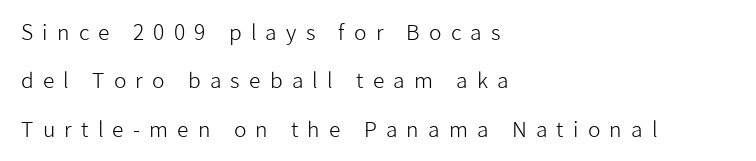
The image shows 21 px text type, upright; set left-aligned, loose line spacing (2.3x), unusually wide letter spacing (+0.44 em), not underlined.
